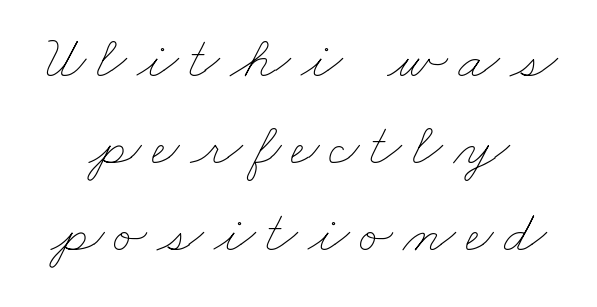
Q: Is the text bold? A: No.
Q: Is the text underlined? A: No.
Q: Is the spacing between lines tight, normal or loose? A: Normal.
Q: Width (condensed, normal, or wide)? A: Wide.
Q: Stroke contrast? A: Low.
Q: x-height? A: Small.
Q: Monospaced? A: No.
